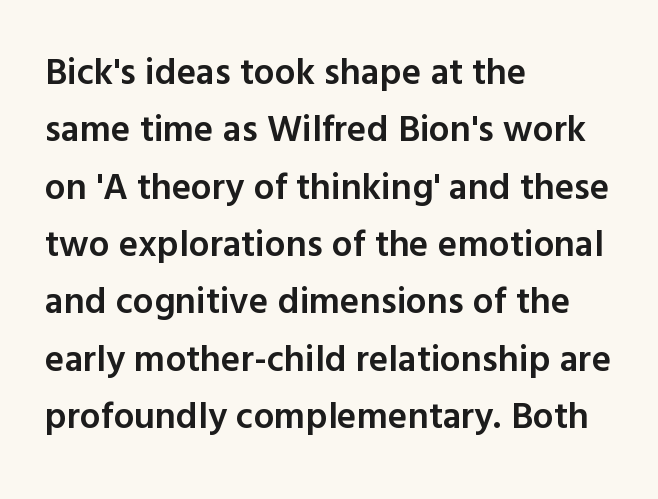
The image shows 37 px semibold sans-serif type, upright; set left-aligned, normal line spacing (1.55x), normal letter spacing, not underlined; a medium x-height.
